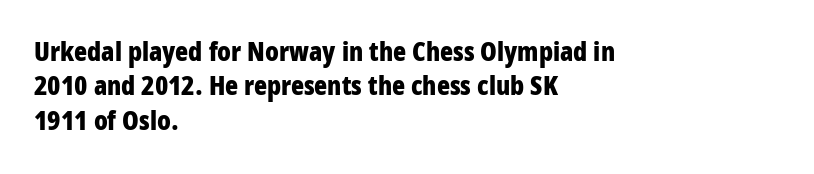
{"italic": "no", "bold": "yes", "underline": "no", "align": "left", "line_spacing": "normal", "line_spacing_ratio": 1.27, "letter_spacing": "normal", "letter_spacing_em": 0.0, "glyph_px": 27}
